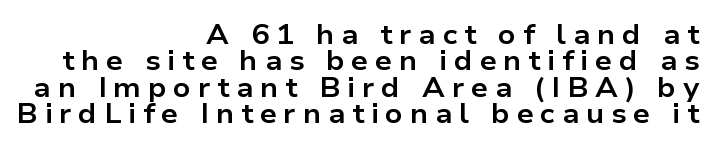
Alignment: flush right. This sample uses expanded letter spacing, leaving extra air between glyphs. Posture: straight, roman, zero tilt. Compared with typical paragraphs, the rows here are closer together.
